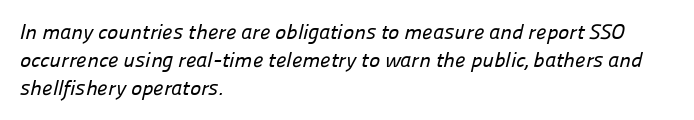
{"underline": "no", "align": "left", "line_spacing": "normal", "line_spacing_ratio": 1.33, "letter_spacing": "normal", "letter_spacing_em": 0.0, "glyph_px": 21}
